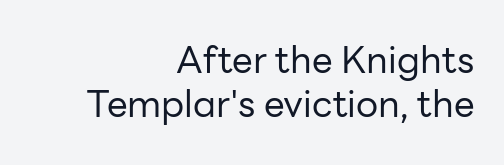
This sample is right-justified, so line beginnings fall wherever the words allow. A clean baseline with only descenders dipping below it. The rendering uses natural spacing where letterforms have individual widths. Is this a sans? Yes — the strokes have no serifs.
